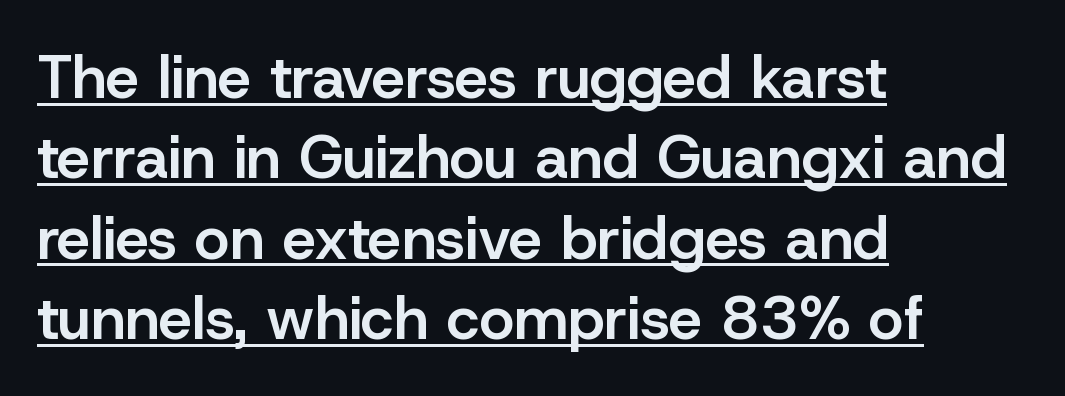
Q: Is the text bold? A: Semi-bold.
Q: Is the text italic (slanted)? A: No, it is upright.
Q: Is the typeface a serif or a sans-serif typeface? A: Sans-serif.
Q: Is the text underlined? A: Yes.
Q: How is the paragraph aligned? A: Left-aligned.
Q: Is the spacing between letters normal or unusually wide? A: Normal.
Q: Is the spacing between lines tight, normal or loose? A: Normal.
Q: Width (condensed, normal, or wide)? A: Normal.
Q: Stroke contrast? A: Low.
Q: x-height? A: Medium.
Q: Monospaced? A: No.
